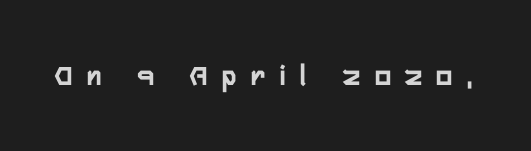
A sans-serif font was chosen for this passage. Is this a fixed-width face? No — the glyphs have proportional, varying widths. The string is rendered with underlining switched off. In terms of posture, this sample is upright. Is the letter spacing exaggerated? Yes — the characters are pushed far apart.
